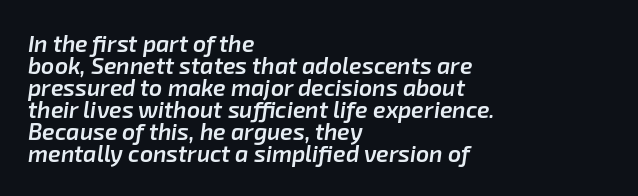
Q: Is the text bold? A: Semi-bold.
Q: Is the text italic (slanted)? A: Yes, it leans right by about 8 degrees.
Q: Is the text underlined? A: No.
Q: How is the paragraph aligned? A: Left-aligned.
Q: Is the spacing between letters normal or unusually wide? A: Normal.
Q: Is the spacing between lines tight, normal or loose? A: Tight.
